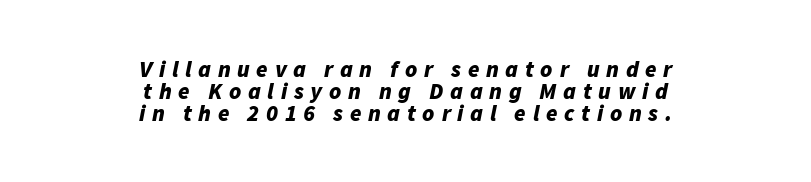
Someone cranked the tracking dial way up on this one. Students, observe: this is what under-led, compact text looks like. Anything drawn beneath the words? Only blank space. Its strokes are broad and dark, the hallmark of bold type. Emphasis-style slanted type is in use. The typesetter chose a symmetrical, centered arrangement here.
